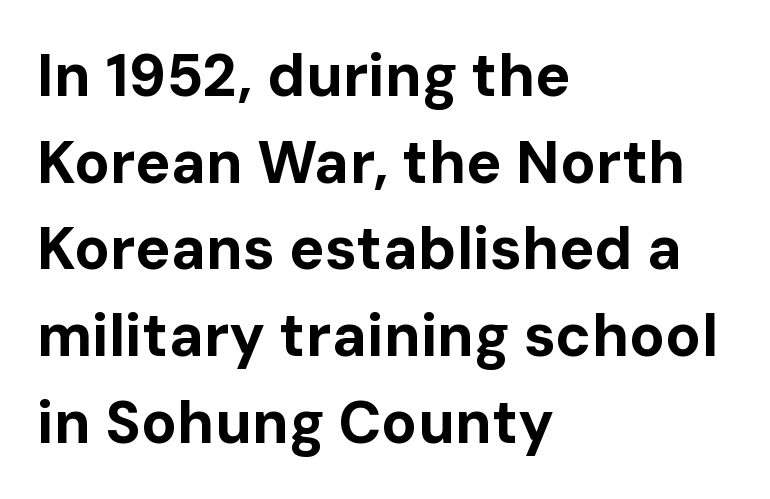
A classic flush-left, rag-right setting is used for this passage. The face used here is proportionally spaced, like ordinary book or web type. Every letter is thick-stroked: bold, no question. Letterform terminals end flat and unadorned throughout the passage. Notice how the stems are strictly vertical — no italics here.
